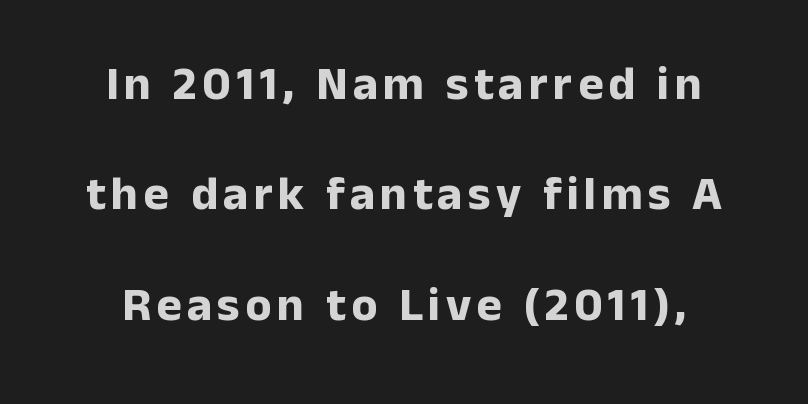
Typesetter's note: full bold, strokes at maximum text heaviness. You could fit nearly another row in the gap between these rows. Each row of text sits above clean, open space. The lettering stays uniformly vertical, giving the passage a roman look. A typesetter would label this face a sans.
